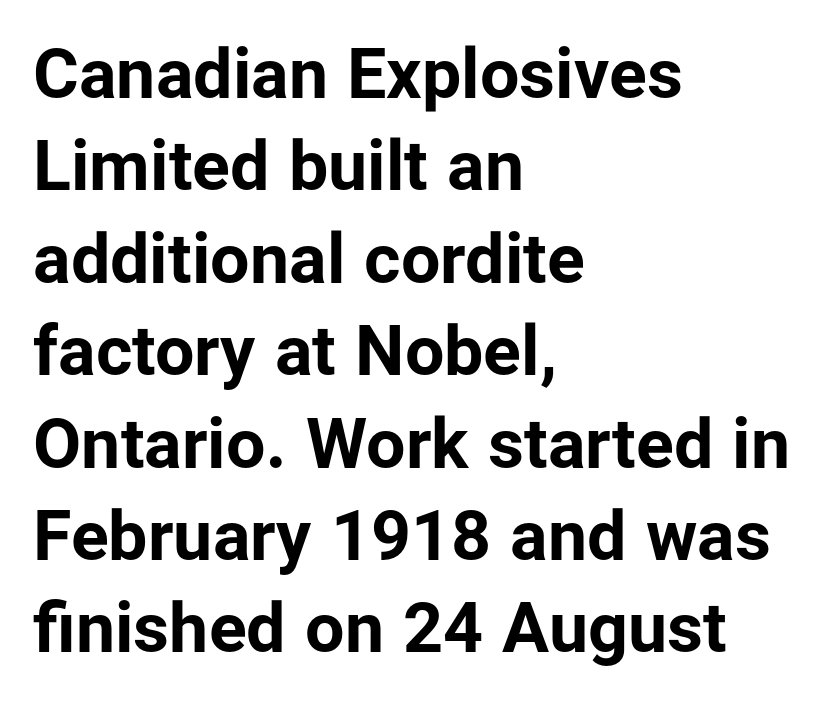
{"serif": "no", "italic": "no", "bold": "yes", "weight": "bold", "width": "normal", "stroke_contrast": "low", "x_height": "medium", "monospaced": "no", "underline": "no", "align": "left", "line_spacing": "normal", "line_spacing_ratio": 1.32, "letter_spacing": "normal", "letter_spacing_em": 0.0, "glyph_px": 70}
